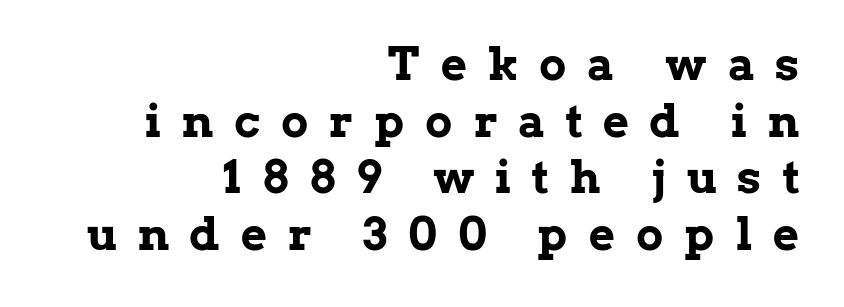
The image shows 45 px bold serif type, upright; set right-aligned, normal line spacing (1.26x), unusually wide letter spacing (+0.47 em), not underlined; low stroke contrast and a medium x-height.
